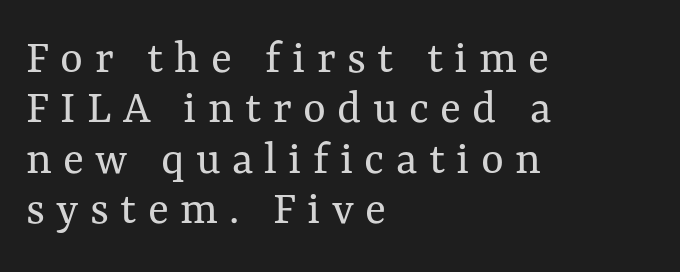
{"italic": "no", "bold": "no", "weight": "regular", "width": "normal", "stroke_contrast": "medium", "x_height": "medium", "monospaced": "no", "underline": "no", "align": "left", "line_spacing": "tight", "line_spacing_ratio": 1.03, "letter_spacing": "wide", "letter_spacing_em": 0.23, "glyph_px": 49}
